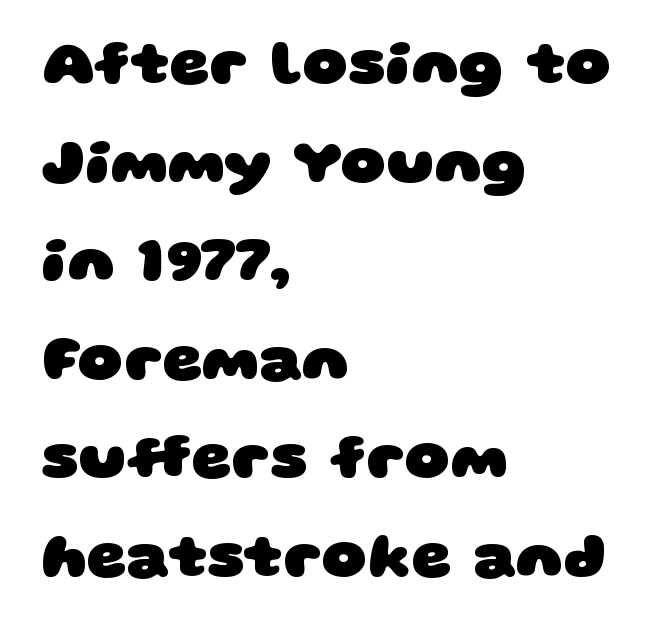
Whoever set this chose a conventional vertical rhythm. Plenty of ink on the page — the face is bold. Note the varied advance widths — an 'i' is clearly narrower than an 'm'. The typesetter chose a ragged-right arrangement here. What stands out about the letter spacing? Nothing — it is the standard amount. Typographically, this falls in the sans-serif category.
